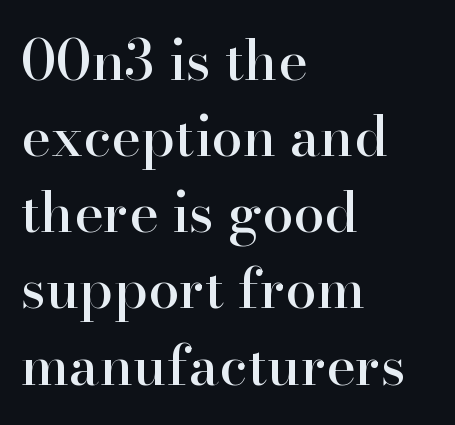
The image shows 56 px serif type, upright; set left-aligned, normal line spacing (1.36x), normal letter spacing, not underlined; high stroke contrast and a small x-height.
